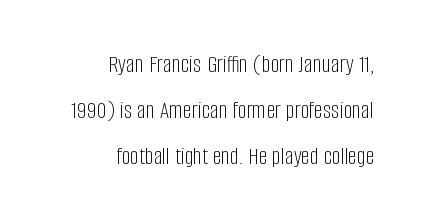
The passage shown is not underscored anywhere. Tall strokes in this sample are plumb rather than angled. The ragged edge is on the left, which tells us the setting is flush right. On a weight scale, this lands at 450 or below.
